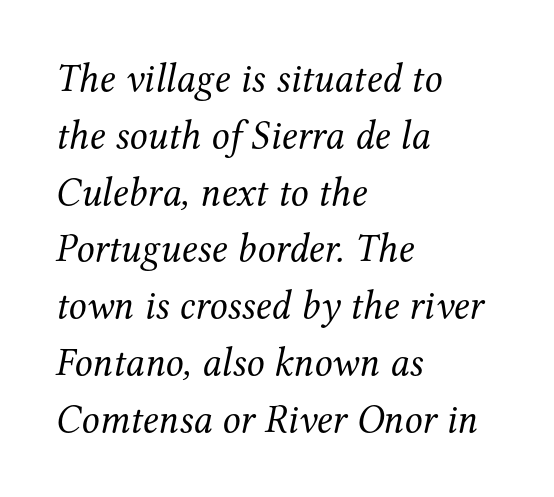
{"serif": "yes", "italic": "yes", "lean": "right", "slant_degrees": 12, "bold": "no", "weight": "regular", "width": "normal", "stroke_contrast": "medium", "x_height": "medium", "monospaced": "no", "underline": "no", "align": "left", "line_spacing": "normal", "line_spacing_ratio": 1.42, "letter_spacing": "normal", "letter_spacing_em": 0.0, "glyph_px": 40}
